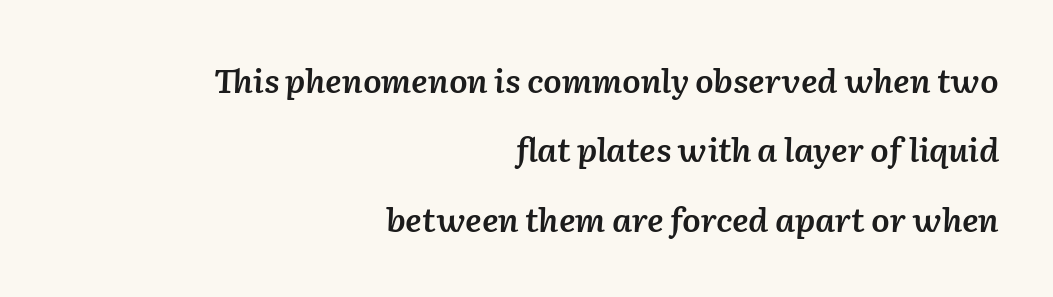
Q: Is the text bold? A: Semi-bold.
Q: Is the text italic (slanted)? A: Yes, it leans right by about 2 degrees.
Q: Is the text underlined? A: No.
Q: How is the paragraph aligned? A: Right-aligned.
Q: Is the spacing between letters normal or unusually wide? A: Normal.
Q: Is the spacing between lines tight, normal or loose? A: Loose.
Q: Width (condensed, normal, or wide)? A: Normal.
Q: Stroke contrast? A: Low.
Q: x-height? A: Medium.
Q: Monospaced? A: No.
